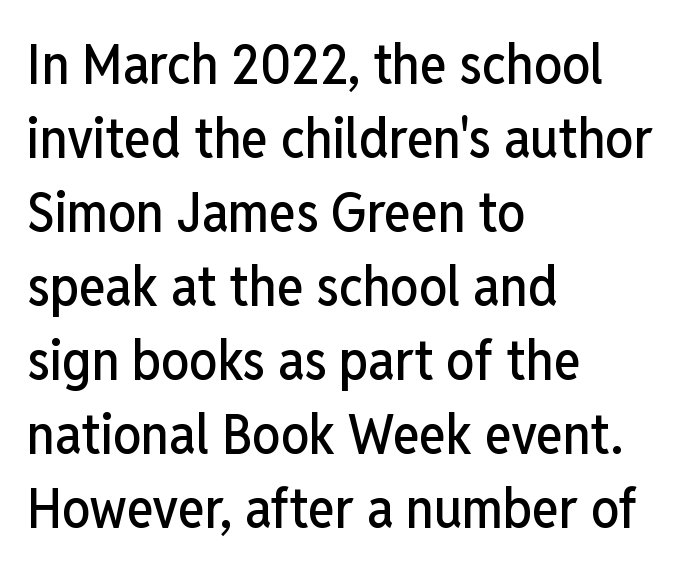
The passage shown is typeset with a sans-serif family. Tracking value appears to be zero — textbook default spacing. A student would call this left alignment; a typographer would say flush left, rag right. Every stem runs plumb, perpendicular to the baseline. What's the leading like? Ordinary, nothing unusual.
